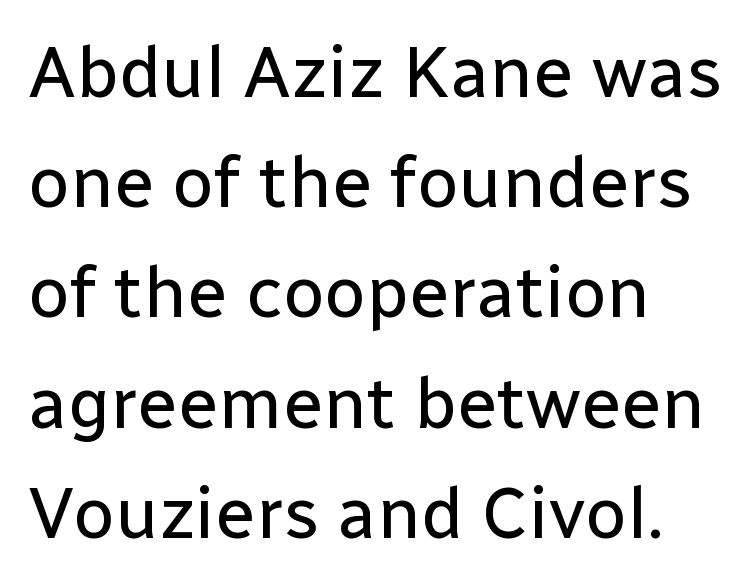
{"serif": "no", "italic": "no", "bold": "no", "weight": "regular", "width": "normal", "stroke_contrast": "low", "x_height": "medium", "monospaced": "no", "underline": "no", "align": "left", "line_spacing": "normal", "line_spacing_ratio": 1.51, "letter_spacing": "normal", "letter_spacing_em": 0.0, "glyph_px": 73}
